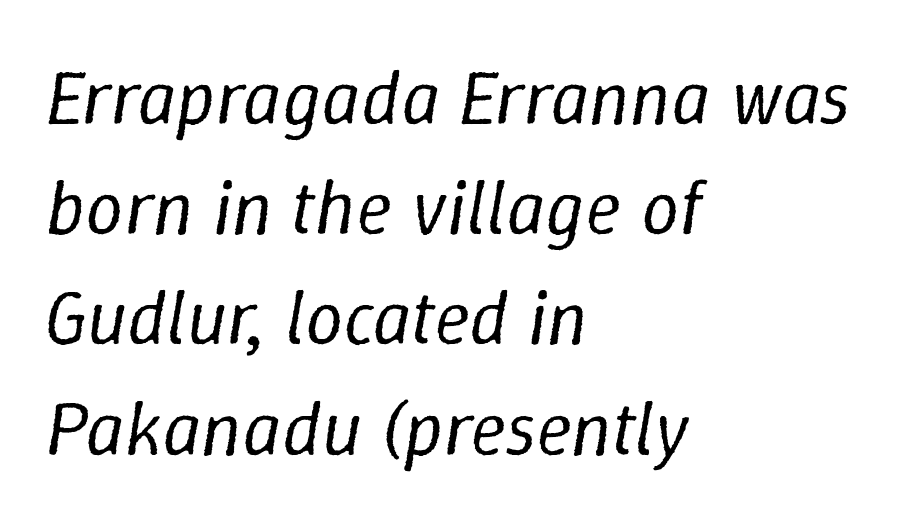
{"italic": "yes", "lean": "right", "slant_degrees": 9, "bold": "no", "weight": "regular", "width": "normal", "stroke_contrast": "low", "x_height": "medium", "monospaced": "no", "underline": "no", "align": "left", "line_spacing": "normal", "line_spacing_ratio": 1.45, "letter_spacing": "normal", "letter_spacing_em": 0.0, "glyph_px": 76}
